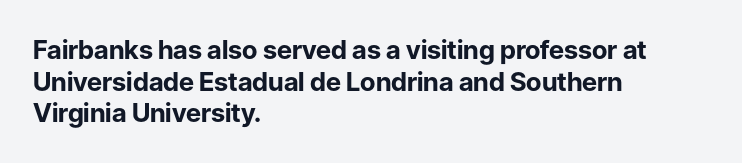
I'd describe the lettering as bold — thick and assertive. Words appear dense and cohesive because spacing is normal. Reading down the block, your eye returns to a fixed left position each line. The lettering holds an erect, upright posture throughout. Descender tails drop into unmarked territory.
